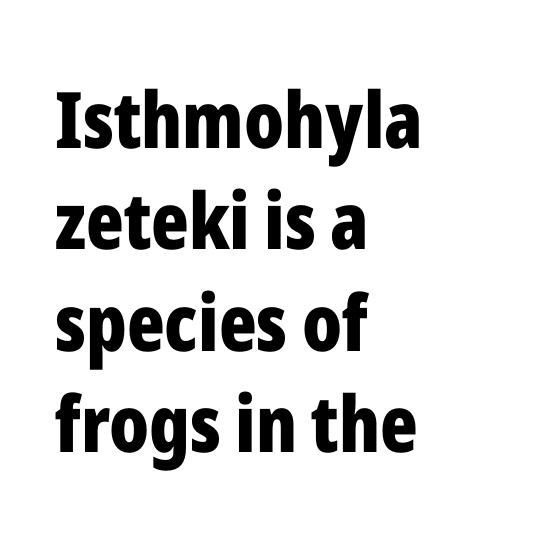
{"serif": "no", "italic": "no", "bold": "yes", "weight": "bold", "width": "condensed", "stroke_contrast": "low", "x_height": "medium", "monospaced": "no", "underline": "no", "align": "left", "line_spacing": "normal", "line_spacing_ratio": 1.3, "letter_spacing": "normal", "letter_spacing_em": 0.0, "glyph_px": 78}
